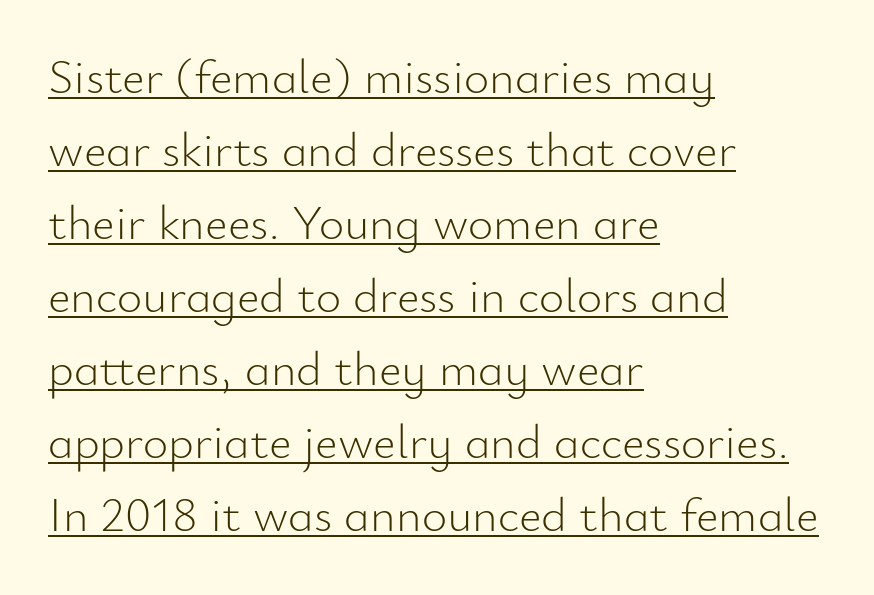
Looks like regular typesetting: each glyph gets only the width it needs. A typesetter would call this zero additional tracking. The rendering anchors every line to the left-hand side. These characters rest on top of a visible drawn line.
